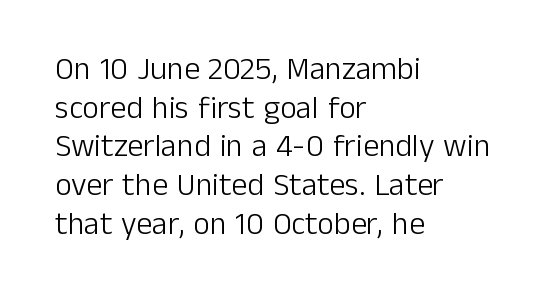
{"serif": "no", "italic": "no", "bold": "no", "weight": "light", "width": "normal", "stroke_contrast": "low", "x_height": "medium", "monospaced": "no", "underline": "no", "align": "left", "line_spacing_ratio": 1.21, "letter_spacing": "normal", "letter_spacing_em": 0.0, "glyph_px": 32}
